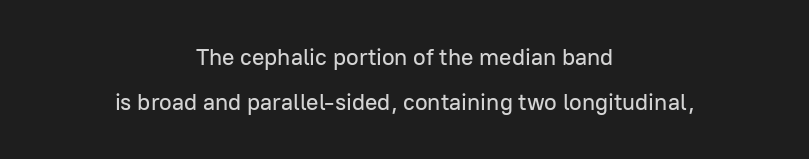
Q: Is the text italic (slanted)? A: No, it is upright.
Q: Is the text underlined? A: No.
Q: How is the paragraph aligned? A: Centered.
Q: Is the spacing between letters normal or unusually wide? A: Normal.
Q: Is the spacing between lines tight, normal or loose? A: Loose.
